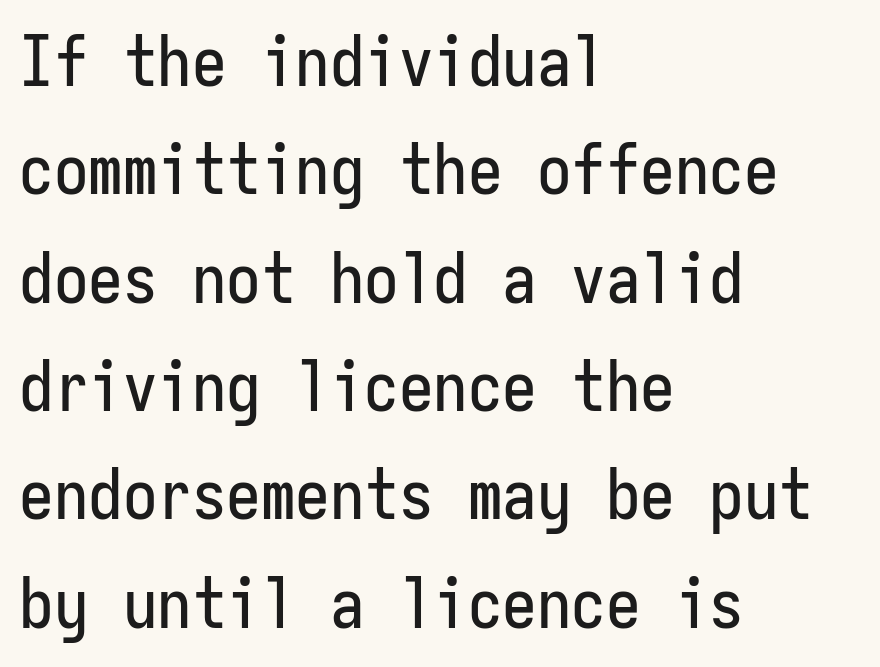
The face used here is monospaced, like something from a code editor. Horizontally, the lines are justified to the leading edge only. Glyph-to-glyph distance matches everyday printed text. The rows are spaced the way most documents space them.
